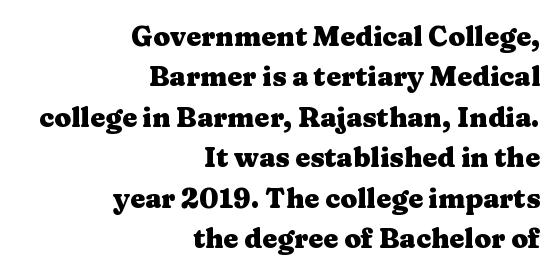
{"italic": "no", "bold": "yes", "underline": "no", "align": "right", "line_spacing": "normal", "line_spacing_ratio": 1.5, "letter_spacing": "normal", "letter_spacing_em": 0.0, "glyph_px": 27}
